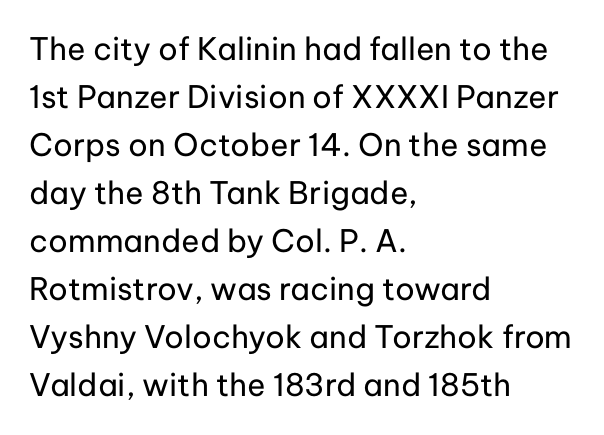
The foot of each line stays bare and open. Heft: none added — not bold. The passage shown is typed in a proportional face where columns would drift. The letters carry no serifs — their stems end cleanly without finishing strokes.
